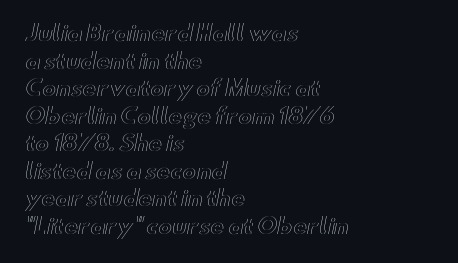
Line starts are locked; line ends wander. Leading matches the norm, producing a regular column. The area under the type is left untouched. Caption: standard tracking, unaltered.
